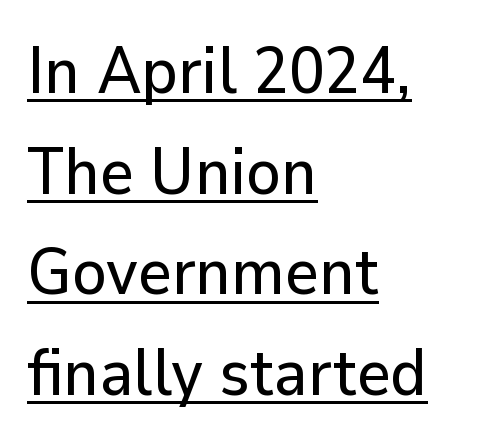
Q: Is the text italic (slanted)? A: No, it is upright.
Q: Is the typeface a serif or a sans-serif typeface? A: Sans-serif.
Q: Is the text underlined? A: Yes.
Q: How is the paragraph aligned? A: Left-aligned.
Q: Is the spacing between letters normal or unusually wide? A: Normal.
Q: Is the spacing between lines tight, normal or loose? A: Normal.
Q: Width (condensed, normal, or wide)? A: Normal.
Q: Stroke contrast? A: Low.
Q: x-height? A: Medium.
Q: Monospaced? A: No.
